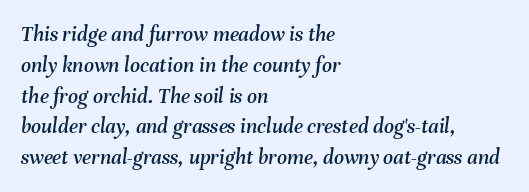
The image shows 22 px text type, italic (leaning right); set left-aligned, normal line spacing (1.4x), normal letter spacing, not underlined.
